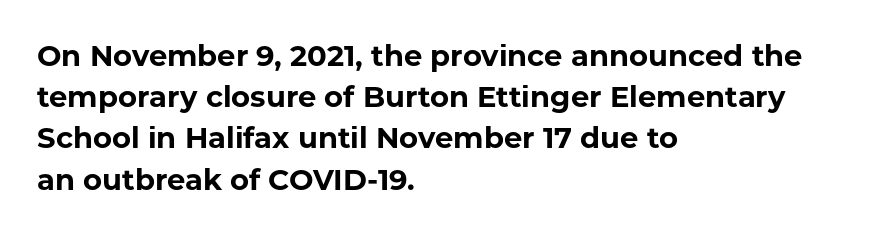
Q: Is the text bold? A: Yes.
Q: Is the text italic (slanted)? A: No, it is upright.
Q: Is the typeface a serif or a sans-serif typeface? A: Sans-serif.
Q: Is the text underlined? A: No.
Q: How is the paragraph aligned? A: Left-aligned.
Q: Is the spacing between letters normal or unusually wide? A: Normal.
Q: Is the spacing between lines tight, normal or loose? A: Normal.
Q: Width (condensed, normal, or wide)? A: Normal.
Q: Stroke contrast? A: Low.
Q: x-height? A: Medium.
Q: Monospaced? A: No.
